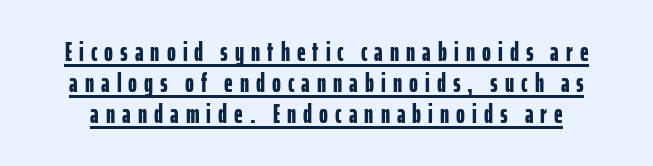
The image shows 27 px bold type, upright; set tight line spacing (1.15x), unusually wide letter spacing (+0.26 em), underlined.
